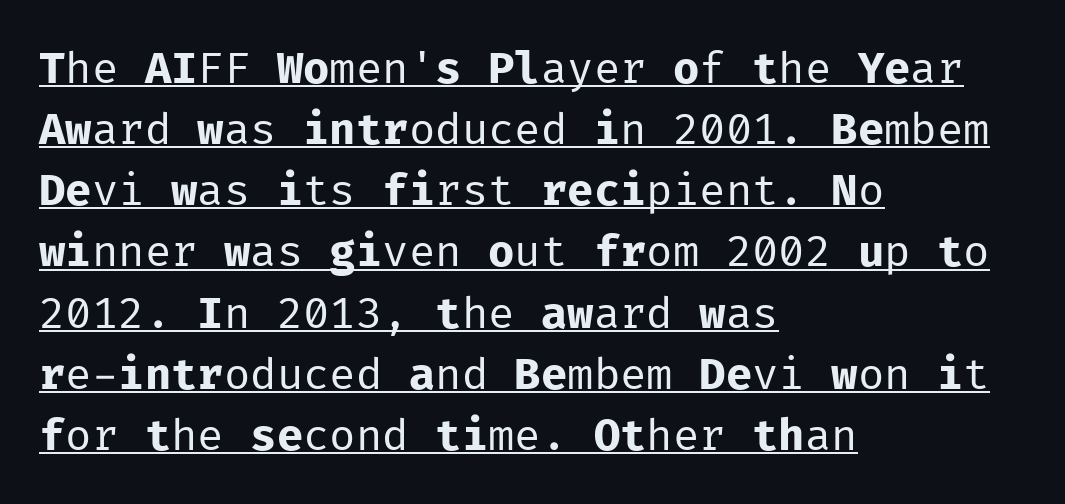
{"serif": "no", "italic": "no", "bold": "no", "weight": "regular", "width": "normal", "stroke_contrast": "low", "x_height": "medium", "monospaced": "yes", "underline": "yes", "align": "left", "line_spacing": "normal", "line_spacing_ratio": 1.39, "letter_spacing": "normal", "letter_spacing_em": 0.0, "glyph_px": 44}
